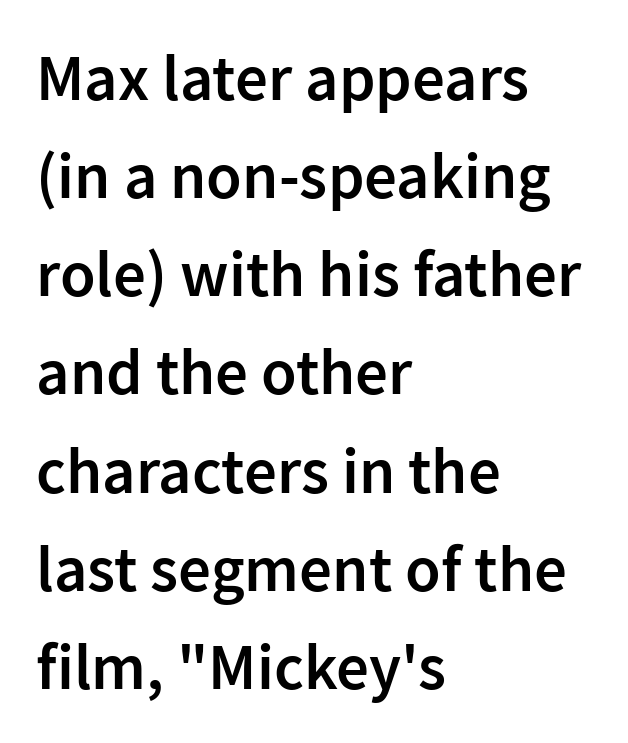
Q: Is the text bold? A: Semi-bold.
Q: Is the text italic (slanted)? A: No, it is upright.
Q: Is the typeface a serif or a sans-serif typeface? A: Sans-serif.
Q: Is the text underlined? A: No.
Q: How is the paragraph aligned? A: Left-aligned.
Q: Is the spacing between letters normal or unusually wide? A: Normal.
Q: Is the spacing between lines tight, normal or loose? A: Normal.
Q: Width (condensed, normal, or wide)? A: Normal.
Q: Stroke contrast? A: Low.
Q: x-height? A: Medium.
Q: Monospaced? A: No.
